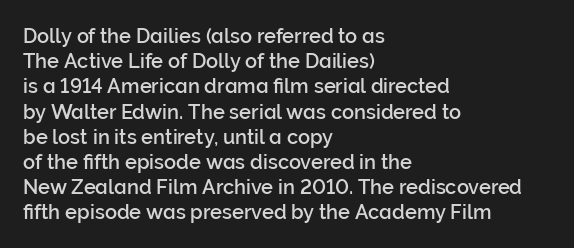
{"italic": "no", "underline": "no", "align": "left", "line_spacing": "normal", "line_spacing_ratio": 1.26, "letter_spacing": "normal", "letter_spacing_em": 0.0, "glyph_px": 20}
